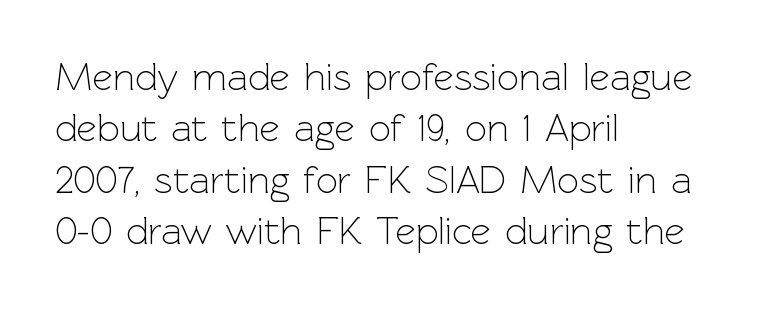
Q: Is the text bold? A: No.
Q: Is the text italic (slanted)? A: No, it is upright.
Q: Is the typeface a serif or a sans-serif typeface? A: Sans-serif.
Q: Is the text underlined? A: No.
Q: How is the paragraph aligned? A: Left-aligned.
Q: Is the spacing between letters normal or unusually wide? A: Normal.
Q: Is the spacing between lines tight, normal or loose? A: Normal.
Q: Width (condensed, normal, or wide)? A: Normal.
Q: x-height? A: Medium.
Q: Monospaced? A: No.
